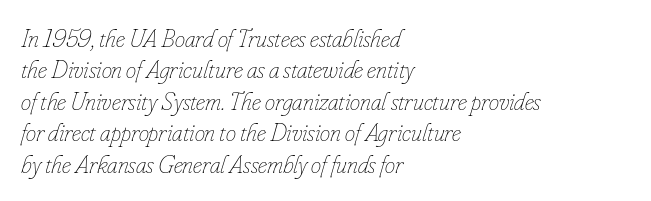
The image shows 26 px text type, italic (leaning right); set left-aligned, line spacing 1.21x, normal letter spacing, not underlined.
